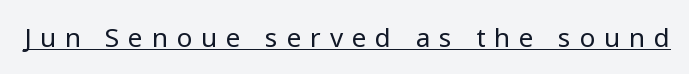
The image shows 26 px text type, upright; set unusually wide letter spacing (+0.34 em), underlined.
